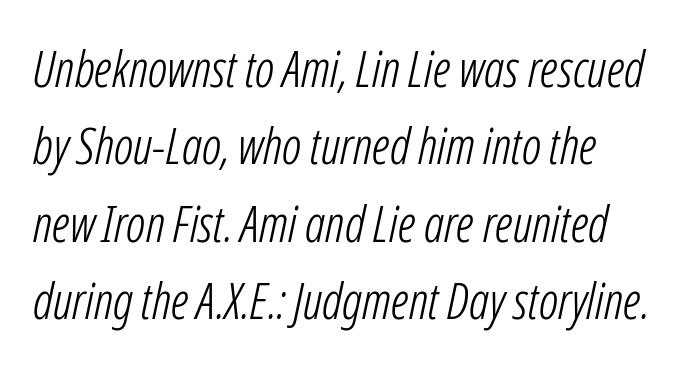
Q: Is the text bold? A: No.
Q: Is the text italic (slanted)? A: Yes, it leans right by about 12 degrees.
Q: Is the text underlined? A: No.
Q: How is the paragraph aligned? A: Left-aligned.
Q: Is the spacing between letters normal or unusually wide? A: Normal.
Q: Is the spacing between lines tight, normal or loose? A: Normal.
Q: Width (condensed, normal, or wide)? A: Condensed.
Q: Stroke contrast? A: Low.
Q: x-height? A: Medium.
Q: Monospaced? A: No.
